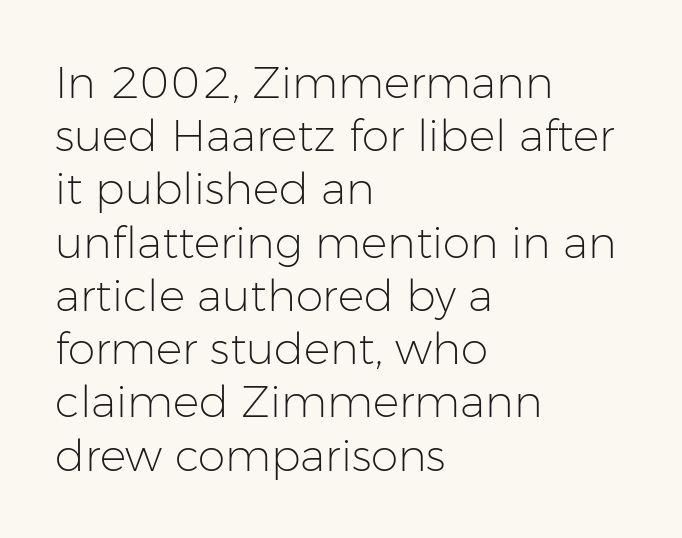
Q: Is the text bold? A: No.
Q: Is the text italic (slanted)? A: No, it is upright.
Q: Is the typeface a serif or a sans-serif typeface? A: Sans-serif.
Q: Is the text underlined? A: No.
Q: How is the paragraph aligned? A: Left-aligned.
Q: Is the spacing between letters normal or unusually wide? A: Normal.
Q: Width (condensed, normal, or wide)? A: Normal.
Q: Stroke contrast? A: Low.
Q: x-height? A: Medium.
Q: Monospaced? A: No.
